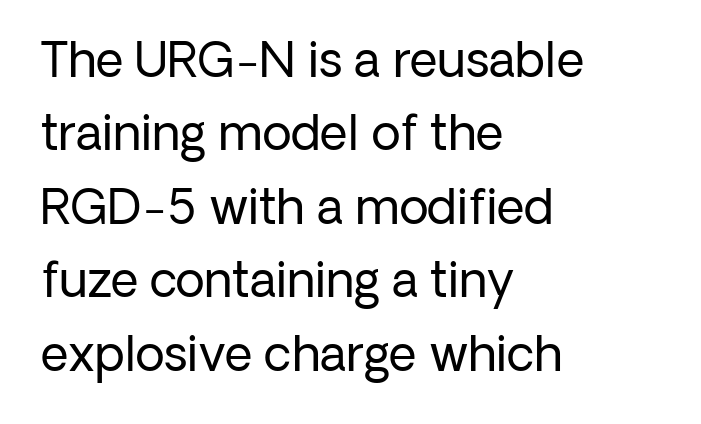
This is sans-serif lettering, the kind often seen on screens and signage. Here the designer chose a conventional face with non-uniform glyph widths. The weight would be labelled regular, book, light, or lighter still. A normal amount of white space separates one row of letters from the next.
